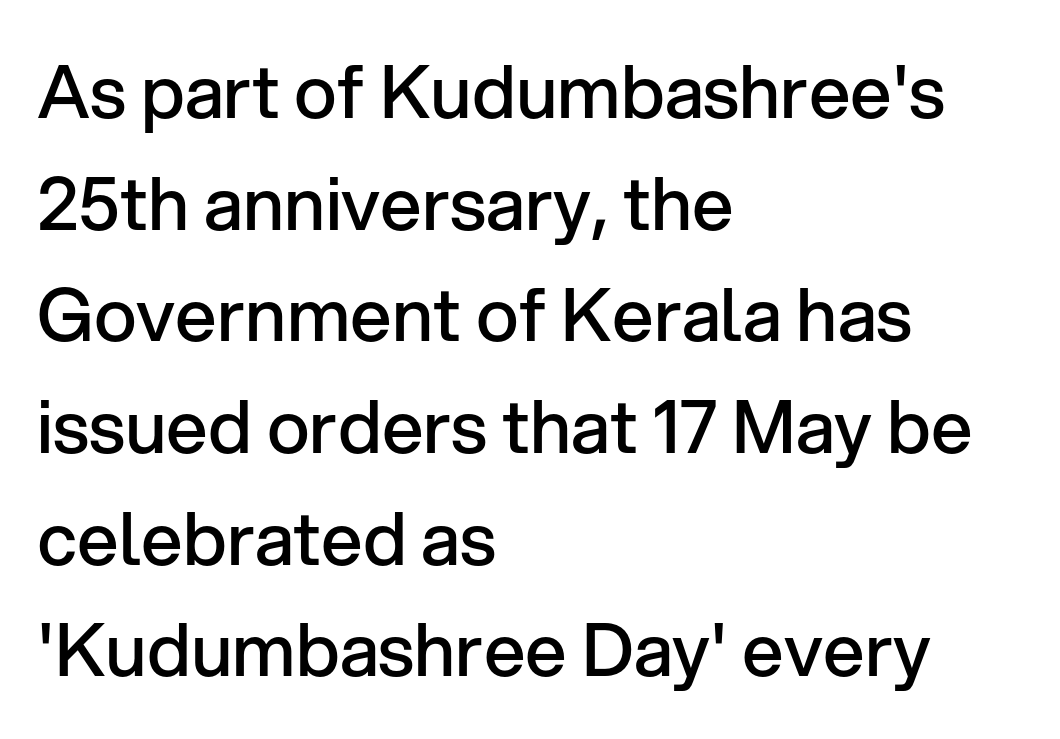
Is this a fixed-width face? No — the glyphs have proportional, varying widths. Reading down the block, your eye returns to a fixed left position each line. Weight check: semibold — heavier than regular, not quite bold. Quick note: interline space is typical. The face used here is rendered with its standard letterfit. Each row of text sits above clean, open space.
